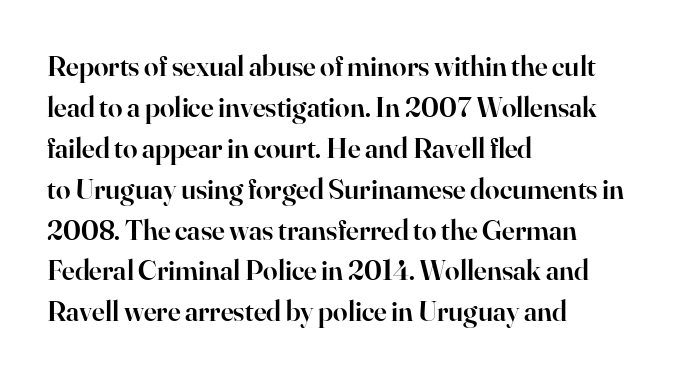
{"serif": "yes", "italic": "no", "bold": "semi", "weight": "semibold", "width": "normal", "stroke_contrast": "high", "x_height": "small", "monospaced": "no", "underline": "no", "align": "left", "line_spacing": "normal", "line_spacing_ratio": 1.41, "letter_spacing": "normal", "letter_spacing_em": 0.0, "glyph_px": 29}
